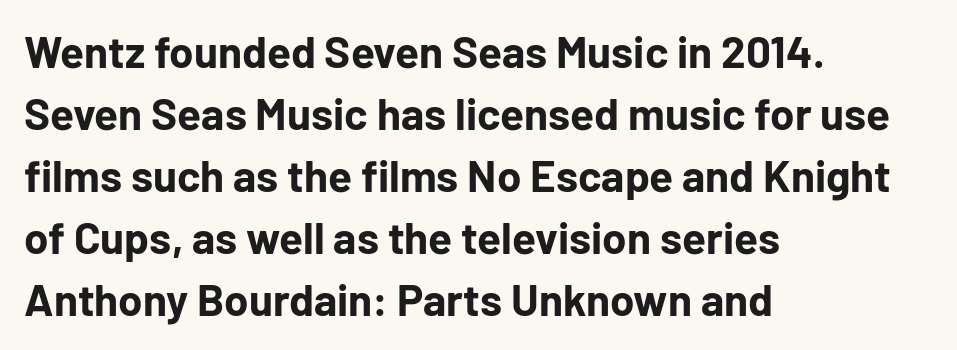
{"serif": "no", "italic": "no", "bold": "yes", "weight": "bold", "width": "normal", "stroke_contrast": "low", "x_height": "medium", "monospaced": "no", "underline": "no", "align": "left", "line_spacing": "normal", "line_spacing_ratio": 1.41, "letter_spacing": "normal", "letter_spacing_em": 0.0, "glyph_px": 44}
